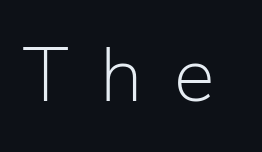
If you drew a line through each stem, it would be perfectly vertical. Nothing heavy about these letters — not bold at all. No word sits above an underline. This sample has the flowing, uneven cadence of proportional lettering. Letter spacing: wide.
